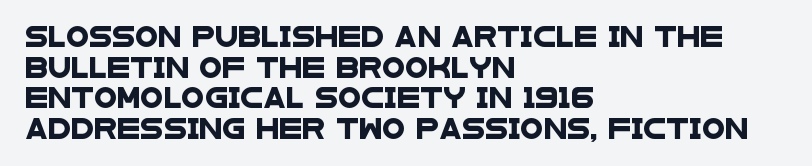
Honestly, the letter spacing is just normal — you wouldn't notice it. Is there much room between lines? A standard amount, neither cramped nor airy. Horizontal alignment here is leftward, the default for most running prose. Glance below the letters and you will spot only blank space.
